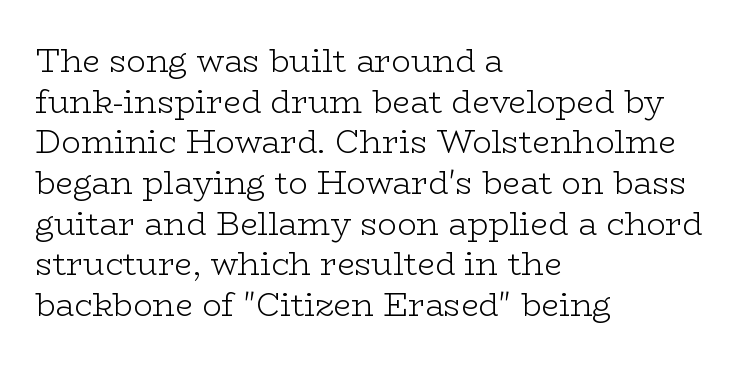
Q: Is the text bold? A: No.
Q: Is the text italic (slanted)? A: No, it is upright.
Q: Is the typeface a serif or a sans-serif typeface? A: Serif.
Q: Is the text underlined? A: No.
Q: How is the paragraph aligned? A: Left-aligned.
Q: Is the spacing between letters normal or unusually wide? A: Normal.
Q: Is the spacing between lines tight, normal or loose? A: Normal.
Q: Width (condensed, normal, or wide)? A: Wide.
Q: Stroke contrast? A: Low.
Q: x-height? A: Medium.
Q: Monospaced? A: No.
